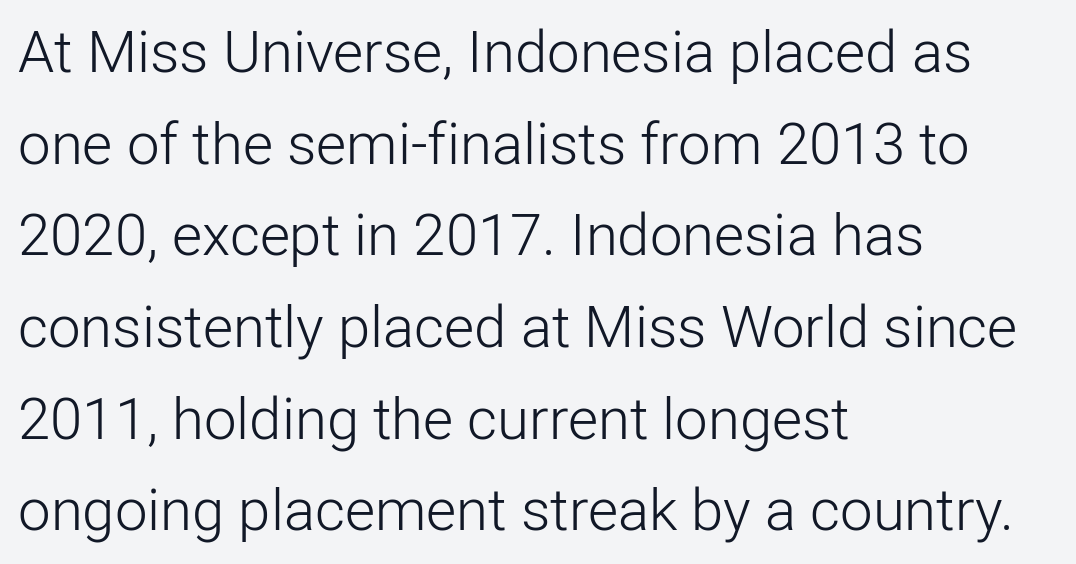
Rendered with straight, roman letterforms. The foot of each line stays bare and open. What stands out about the letter spacing? Nothing — it is the standard amount. No feet cap the strokes, marking this as sans-serif type.
